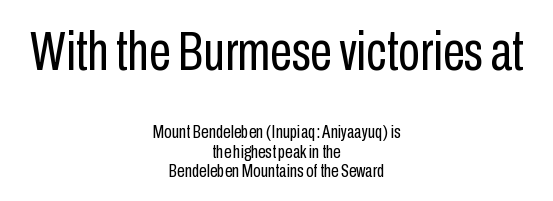
The image shows 56 px regular-weight, condensed sans-serif type, upright; set centered, tight line spacing (1.01x), normal letter spacing, not underlined; the first (top) block is 2.95x larger; low stroke contrast and a medium x-height.
